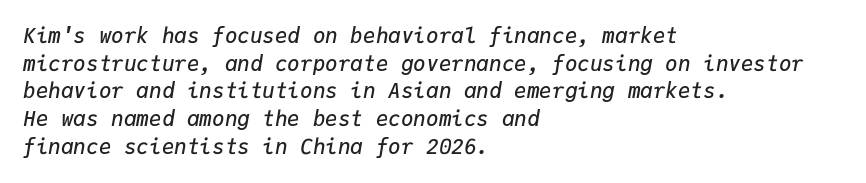
The image shows 21 px text type, italic (leaning right); set left-aligned, normal line spacing (1.32x), normal letter spacing, not underlined.
